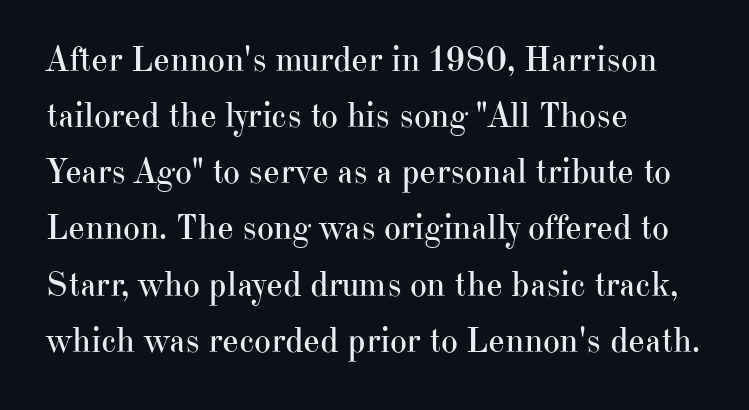
The image shows 36 px regular-weight serif type, upright; set left-aligned, normal line spacing (1.56x), normal letter spacing, not underlined; high stroke contrast and a small x-height.
